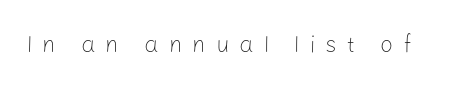
Each word looks stretched out because of the extra space between its letters. The lettering holds an erect, upright posture throughout. The typeface has the unassuming heft of standard copy or less. Honestly, there is no underline to notice here at all.
